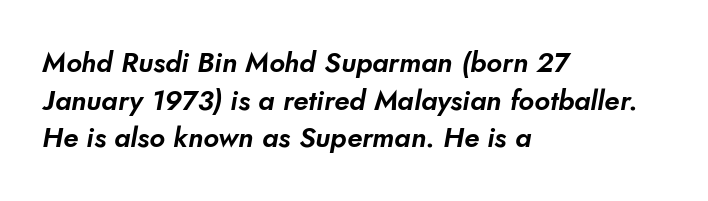
The image shows 28 px sans-serif type; set left-aligned, normal line spacing (1.34x), normal letter spacing, not underlined; low stroke contrast and a small x-height.
